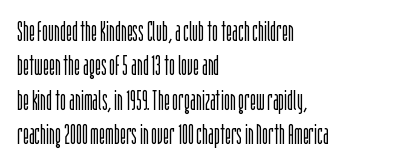
{"serif": "no", "italic": "no", "bold": "no", "weight": "light", "width": "condensed", "stroke_contrast": "low", "x_height": "large", "monospaced": "no", "underline": "no", "align": "left", "line_spacing_ratio": 1.23, "letter_spacing": "normal", "letter_spacing_em": 0.0, "glyph_px": 28}
